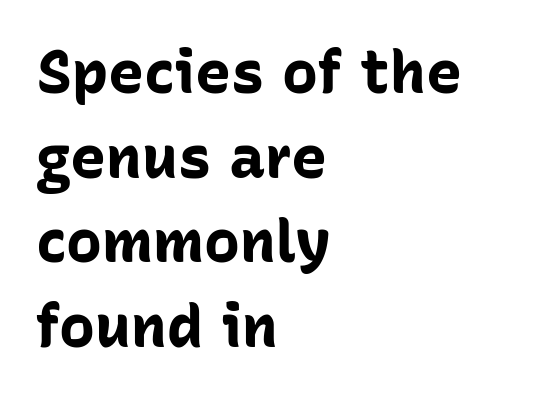
You can tell from the bare stems that sans-serif type was used. The letters are bold, with thick, heavy strokes. The lines are quadded left. The foot of each line stays bare and open.
